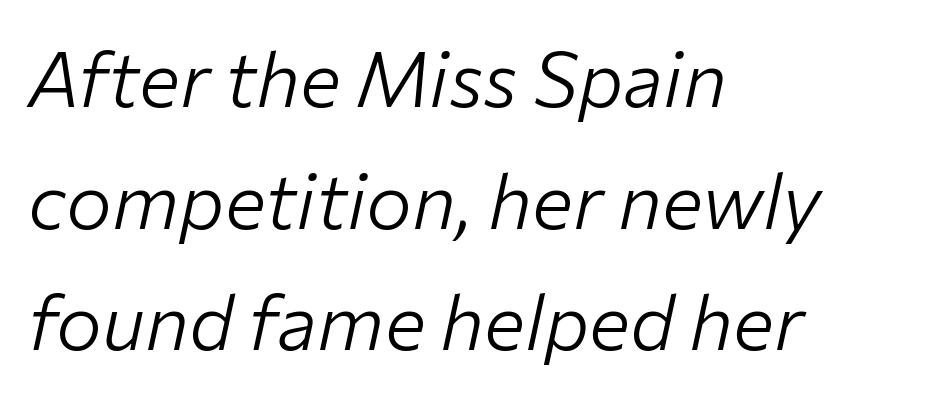
These lines are rendered in a variable-pitch font. The paragraph shown leans on its left margin. Quick note: italic. Vertical spacing — default. The strokes carry an ordinary text weight at most. The type is set solid horizontally, with unmodified tracking.
